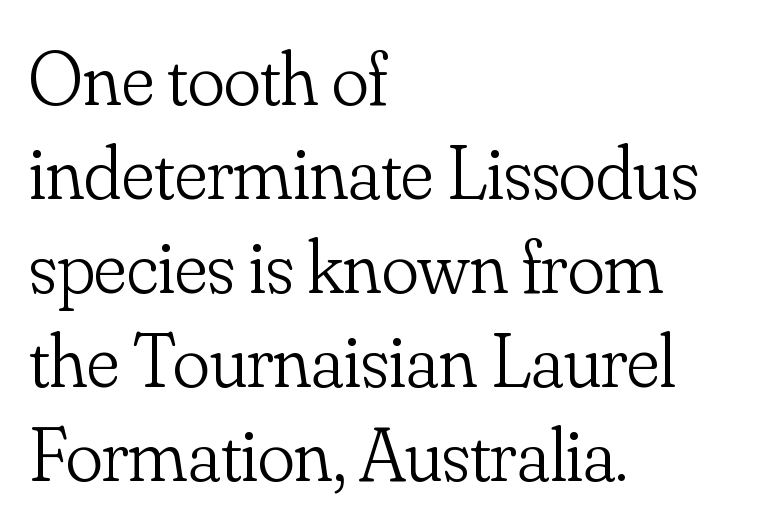
Q: Is the text bold? A: No.
Q: Is the text italic (slanted)? A: No, it is upright.
Q: Is the typeface a serif or a sans-serif typeface? A: Serif.
Q: Is the text underlined? A: No.
Q: How is the paragraph aligned? A: Left-aligned.
Q: Is the spacing between letters normal or unusually wide? A: Normal.
Q: Width (condensed, normal, or wide)? A: Normal.
Q: Stroke contrast? A: Low.
Q: x-height? A: Small.
Q: Monospaced? A: No.
